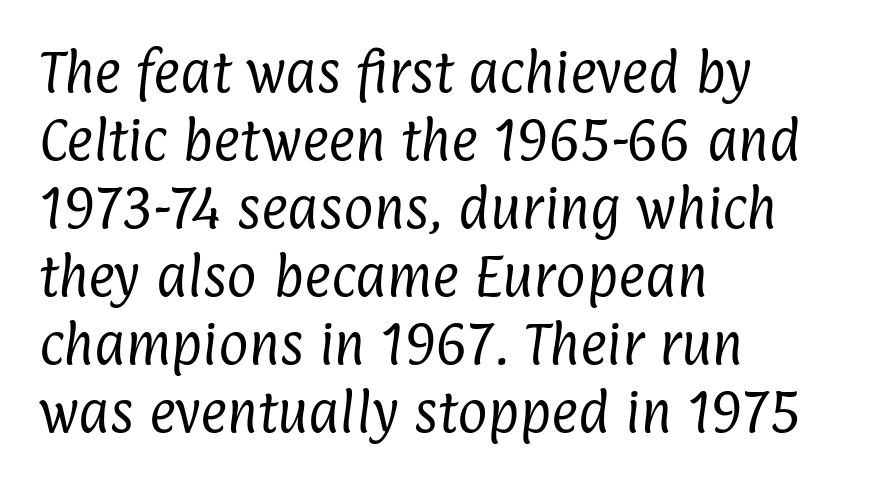
The image shows 46 px regular-weight, condensed sans-serif type; set left-aligned, normal line spacing (1.48x), normal letter spacing, not underlined; low stroke contrast and a medium x-height.
